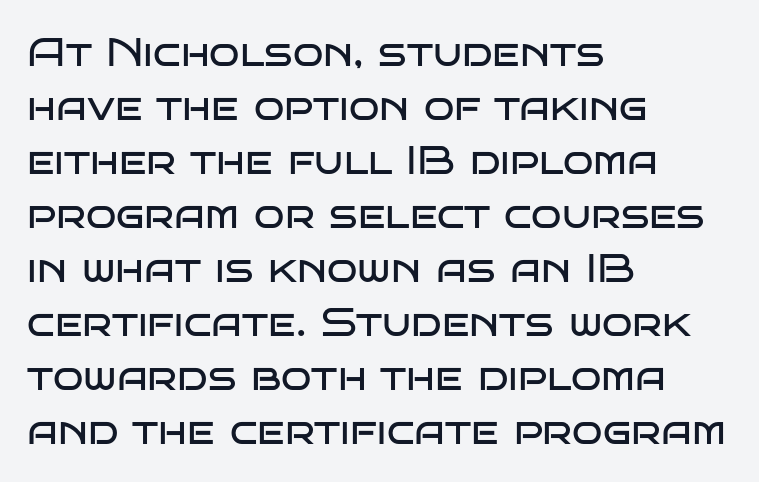
Q: Is the text bold? A: No.
Q: Is the text italic (slanted)? A: No, it is upright.
Q: Is the typeface a serif or a sans-serif typeface? A: Sans-serif.
Q: Is the text underlined? A: No.
Q: How is the paragraph aligned? A: Left-aligned.
Q: Is the spacing between letters normal or unusually wide? A: Normal.
Q: Is the spacing between lines tight, normal or loose? A: Normal.
Q: Width (condensed, normal, or wide)? A: Wide.
Q: Stroke contrast? A: Low.
Q: x-height? A: Large.
Q: Monospaced? A: No.
